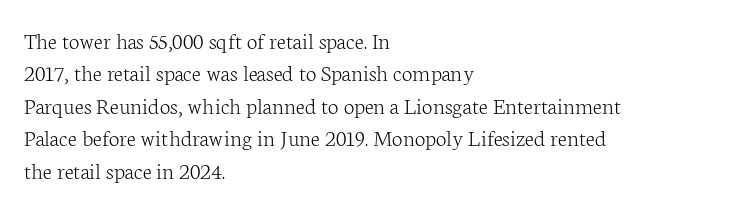
The image shows 24 px text type, upright; set left-aligned, normal line spacing (1.35x), normal letter spacing, not underlined.
